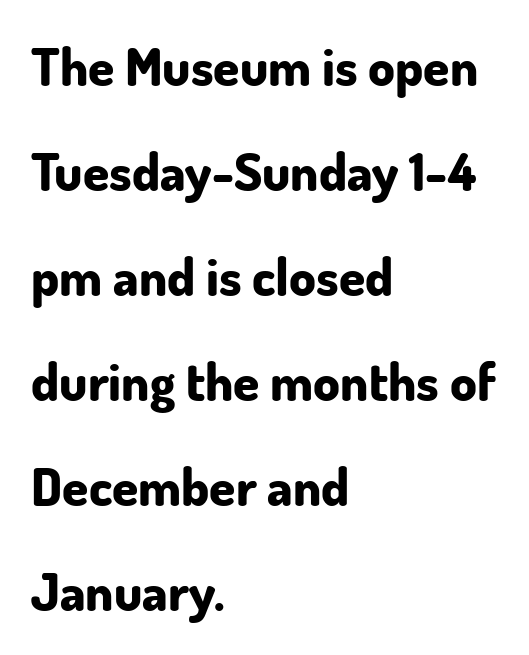
Q: Is the text bold? A: Yes.
Q: Is the text italic (slanted)? A: No, it is upright.
Q: Is the typeface a serif or a sans-serif typeface? A: Sans-serif.
Q: Is the text underlined? A: No.
Q: How is the paragraph aligned? A: Left-aligned.
Q: Is the spacing between letters normal or unusually wide? A: Normal.
Q: Is the spacing between lines tight, normal or loose? A: Loose.
Q: Width (condensed, normal, or wide)? A: Normal.
Q: Stroke contrast? A: Low.
Q: x-height? A: Small.
Q: Monospaced? A: No.
